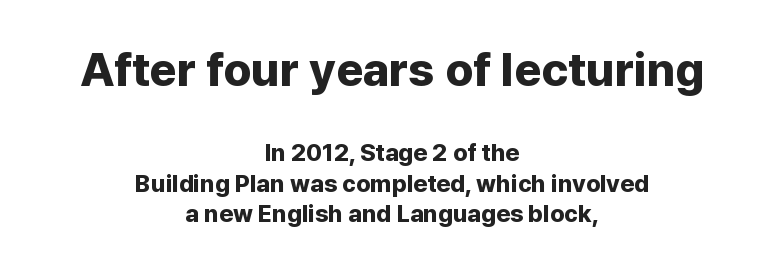
This sample uses plain, unmodified letter spacing. Leading matches the norm, producing a regular column. Letterform terminals end flat and unadorned throughout the passage. Does the lettering tilt? It doesn't — this is upright.
